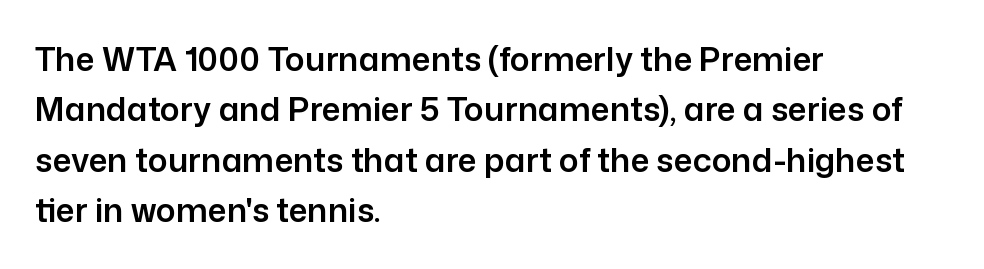
The rendering uses natural spacing where letterforms have individual widths. Honestly, there is no underline to notice here at all. Tracking here is standard; glyphs follow each other at the usual distance. The lettering stays uniformly vertical, giving the passage a roman look. Is there much room between lines? A standard amount, neither cramped nor airy. The lines in this sample share a left origin and differ only in where they stop.
